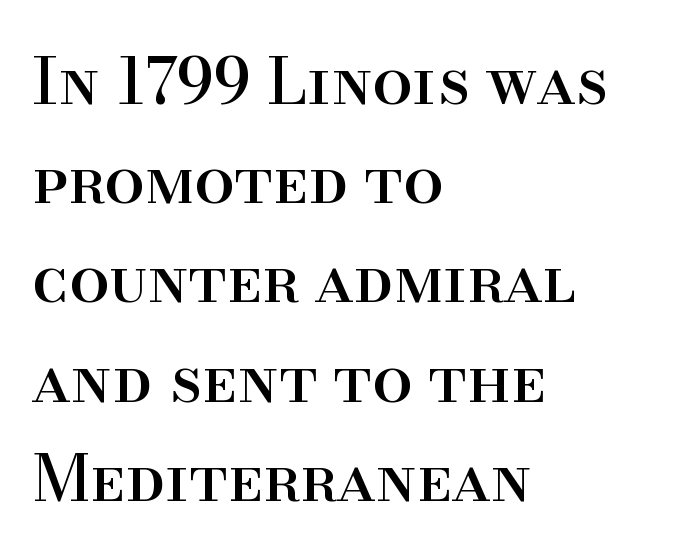
This is serif lettering, the kind often seen in printed books. The rendering uses natural spacing where letterforms have individual widths. Horizontal bands of white between lines are of average thickness. Reading down the block, your eye returns to a fixed left position each line. Caption: standard tracking, unaltered. Quick note: not italic, upright.
